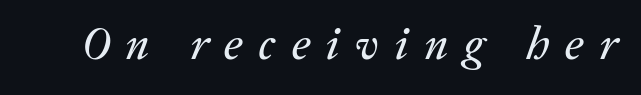
The image shows 46 px text type, italic (leaning right); set unusually wide letter spacing (+0.34 em), not underlined; low stroke contrast and a medium x-height.
